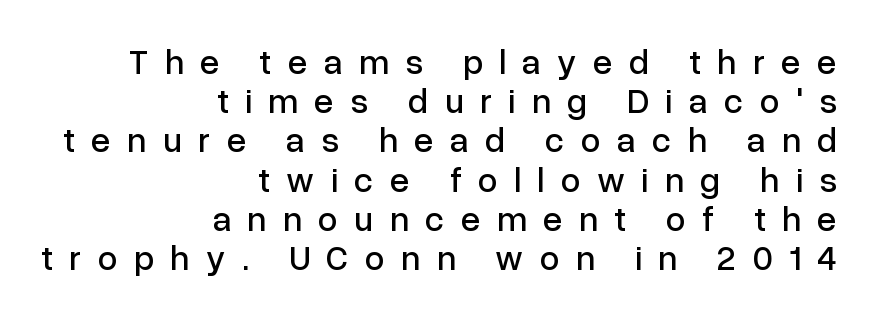
The letters advance in unequal steps, a hallmark of proportional type. Glance below the letters and you will spot only blank space. These lines have a slow, spaced-out rhythm from letter to letter. A typesetter would label this face a sans.
